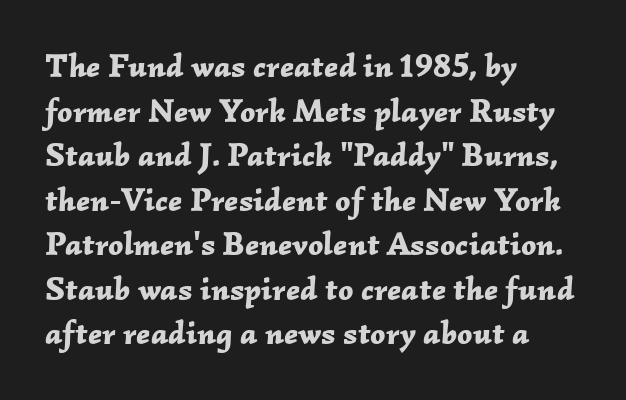
{"italic": "yes", "lean": "right", "slant_degrees": 2, "bold": "yes", "weight": "bold", "width": "normal", "stroke_contrast": "low", "x_height": "medium", "monospaced": "no", "underline": "no", "align": "left", "line_spacing": "normal", "line_spacing_ratio": 1.35, "letter_spacing": "normal", "letter_spacing_em": 0.0, "glyph_px": 33}
